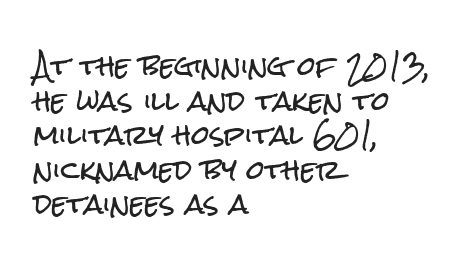
{"italic": "no", "underline": "no", "align": "left", "line_spacing": "normal", "line_spacing_ratio": 1.33, "letter_spacing": "normal", "letter_spacing_em": 0.0, "glyph_px": 26}
